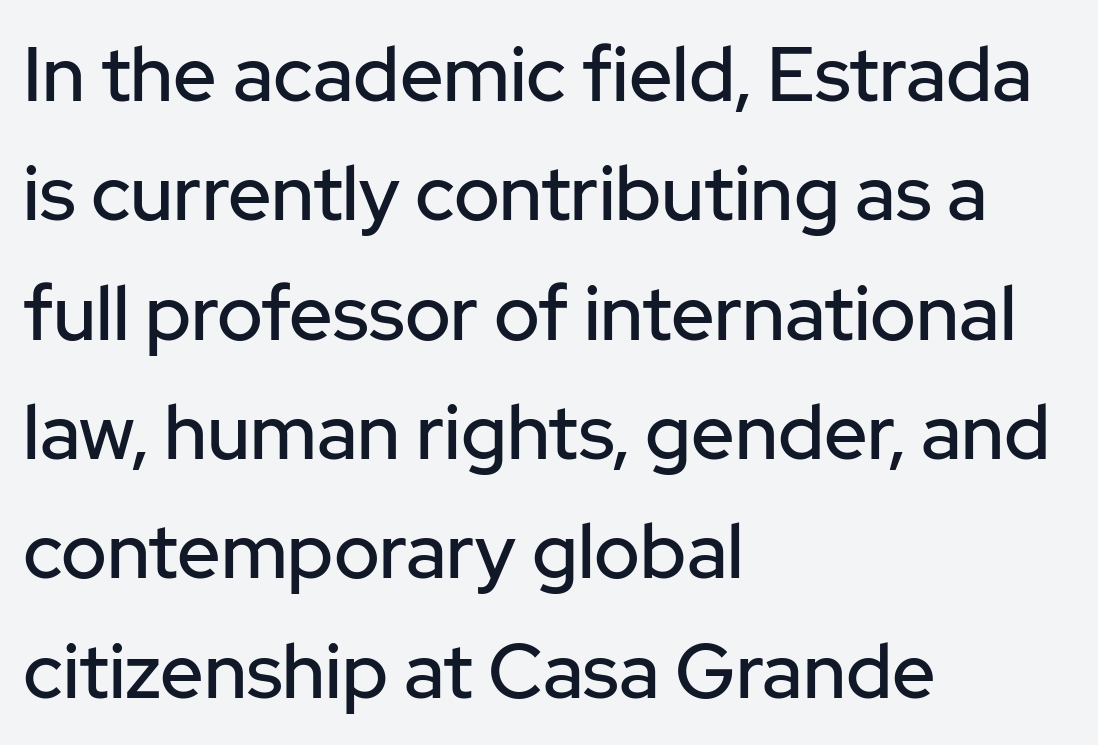
The image shows 76 px sans-serif type, upright; set left-aligned, normal line spacing (1.57x), normal letter spacing, not underlined; low stroke contrast and a medium x-height.
